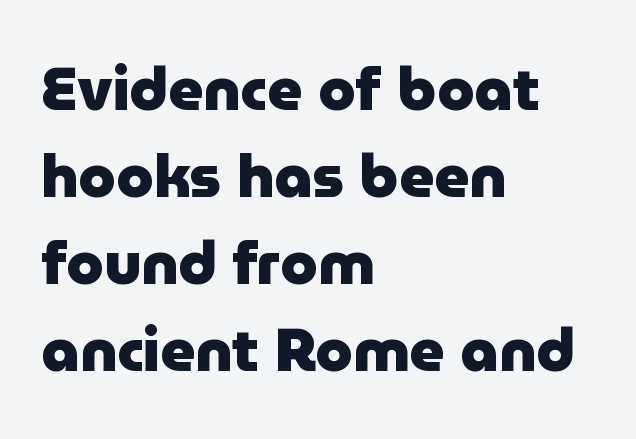
The image shows 60 px heavy sans-serif type, upright; set left-aligned, normal line spacing (1.45x), normal letter spacing, not underlined; low stroke contrast and a medium x-height.
